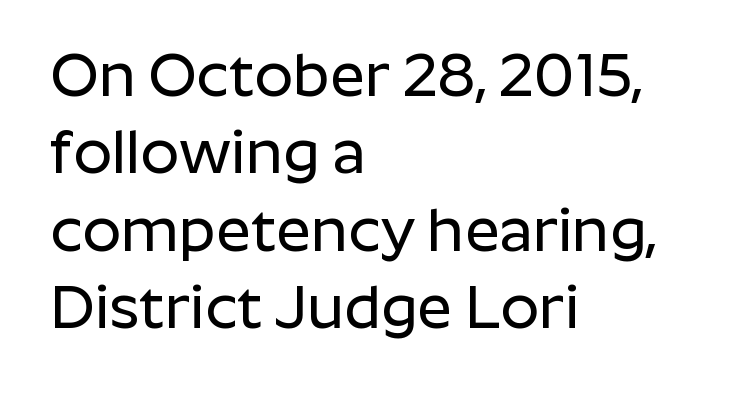
{"serif": "no", "italic": "no", "width": "normal", "stroke_contrast": "low", "x_height": "medium", "monospaced": "no", "underline": "no", "align": "left", "line_spacing": "normal", "line_spacing_ratio": 1.27, "letter_spacing": "normal", "letter_spacing_em": 0.0, "glyph_px": 61}
